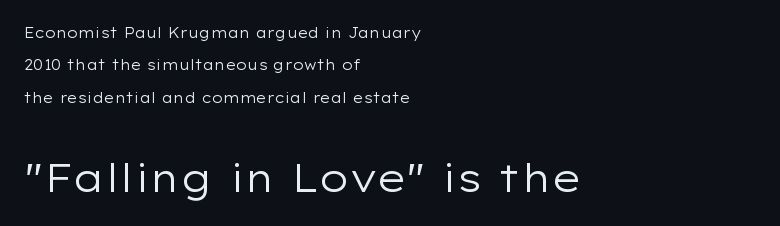
Q: Is the text bold? A: No.
Q: Is the text italic (slanted)? A: No, it is upright.
Q: Is the typeface a serif or a sans-serif typeface? A: Sans-serif.
Q: Is the text underlined? A: No.
Q: How is the paragraph aligned? A: Left-aligned.
Q: Is the spacing between letters normal or unusually wide? A: Normal.
Q: Is the spacing between lines tight, normal or loose? A: Loose.
Q: Which block of text is set in a larger size, the first (top) or the second (bottom)? A: The second (bottom) one.
Q: Width (condensed, normal, or wide)? A: Wide.
Q: Stroke contrast? A: Low.
Q: x-height? A: Medium.
Q: Monospaced? A: No.
